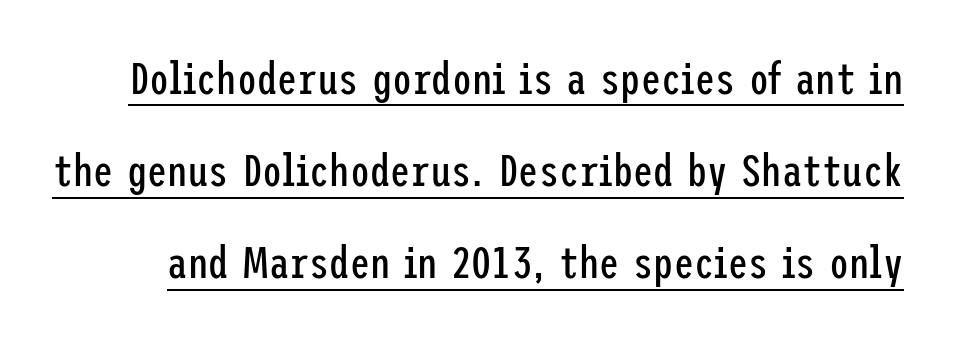
{"serif": "no", "italic": "no", "bold": "no", "weight": "regular", "width": "condensed", "stroke_contrast": "low", "x_height": "medium", "underline": "yes", "line_spacing": "loose", "line_spacing_ratio": 2.05, "letter_spacing": "normal", "letter_spacing_em": 0.0, "glyph_px": 45}
